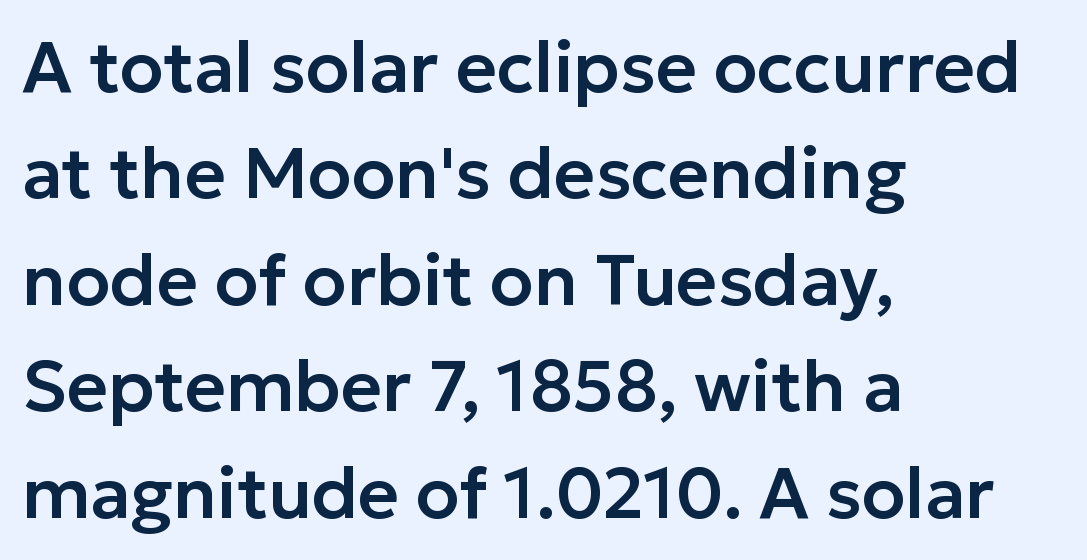
Does extra space separate the letters? No, they use regular spacing. The rendering uses natural spacing where letterforms have individual widths. Left-aligned paragraph, ragged on the right. Ascenders rise straight up at ninety degrees.
